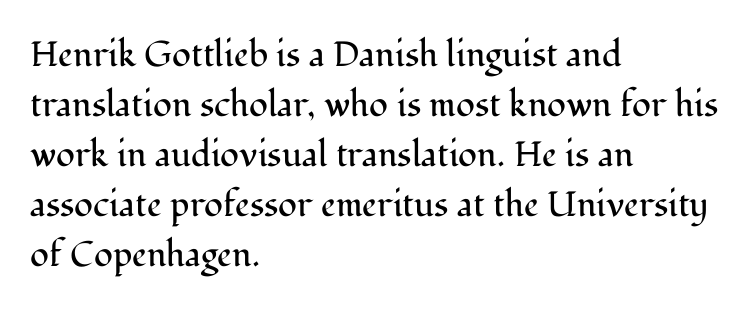
Just letters on the line, the space beneath them empty. Posture: vertical. No chunkiness to these letters — they're not bold. Classification — serif.
